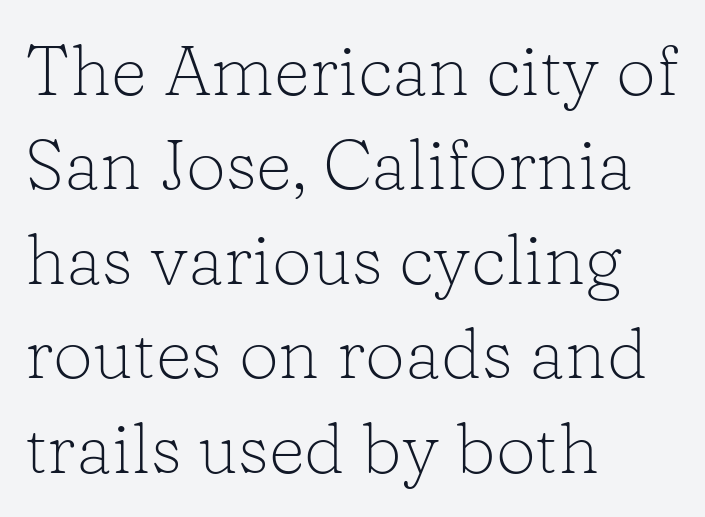
{"serif": "yes", "italic": "no", "bold": "no", "weight": "light", "width": "normal", "stroke_contrast": "low", "x_height": "medium", "monospaced": "no", "underline": "no", "align": "left", "line_spacing": "normal", "line_spacing_ratio": 1.33, "letter_spacing": "normal", "letter_spacing_em": 0.0, "glyph_px": 71}
